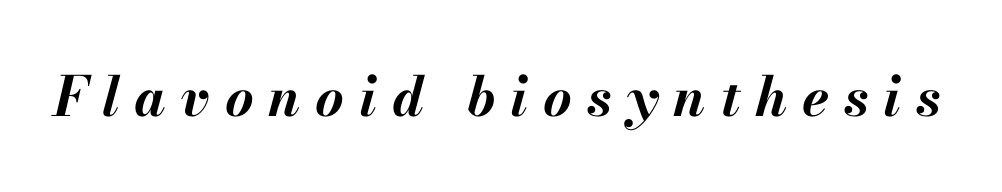
Loose tracking; the words dissolve into strings of separated letters. In terms of weight, the rendering is a true, heavy bold. In terms of posture, this sample is oblique. The face used here is proportionally spaced, like ordinary book or web type. Any mark beneath the type? The region is blank.
